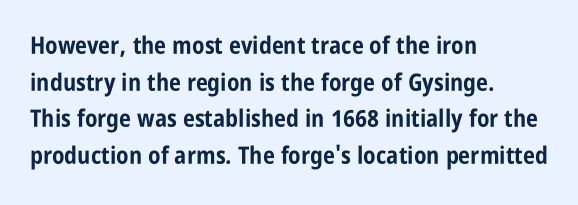
A typesetter would call this zero additional tracking. The letters stand upright; this is a roman face. Regular leading. The passage is arranged the way most books set body copy — flush left. Rule under the text: the space is simply empty. Strokes here are thick enough to call this a true bold.
